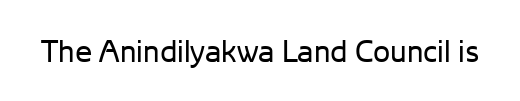
Varying glyph widths throughout — classic text-font behaviour. This sample uses plain, unmodified letter spacing. Nobody drew a line under any word here. Summary of weight: not heavy and not bold.
